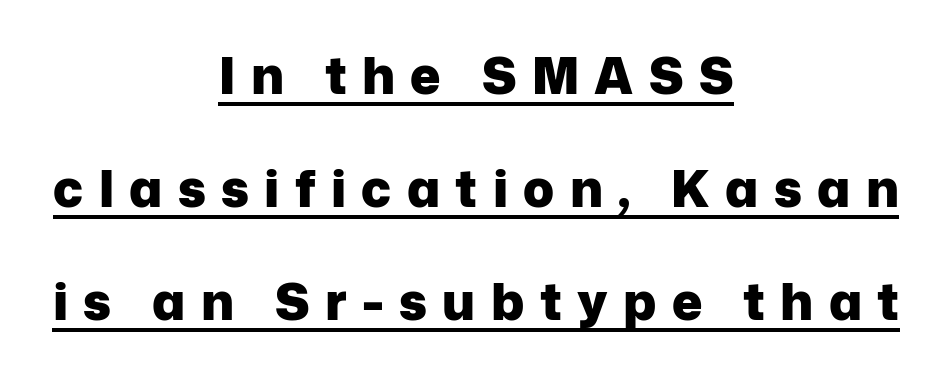
{"serif": "no", "italic": "no", "bold": "yes", "weight": "heavy", "width": "normal", "stroke_contrast": "low", "x_height": "medium", "monospaced": "no", "underline": "yes", "align": "center", "line_spacing": "loose", "line_spacing_ratio": 2.22, "letter_spacing": "wide", "letter_spacing_em": 0.3, "glyph_px": 51}
